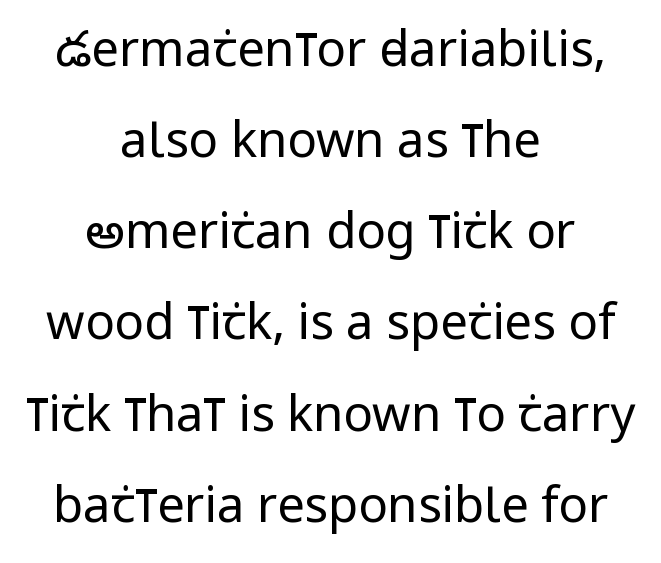
The image shows 49 px regular-weight, condensed sans-serif type, upright; set centered, line spacing 1.86x, normal letter spacing, not underlined; low stroke contrast and a large x-height.
